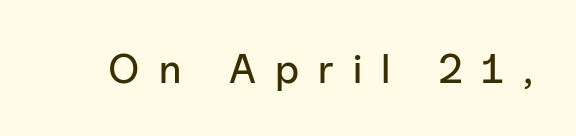
Each letter keeps its own natural width here, so spacing adapts to shape. Anything drawn beneath the words? Only blank space. Posture: straight, roman, zero tilt. This sample uses expanded letter spacing, leaving extra air between glyphs.
